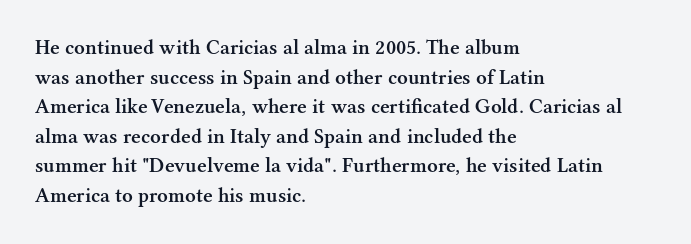
Q: Is the text bold? A: Semi-bold.
Q: Is the text italic (slanted)? A: No, it is upright.
Q: Is the text underlined? A: No.
Q: How is the paragraph aligned? A: Left-aligned.
Q: Is the spacing between letters normal or unusually wide? A: Normal.
Q: Is the spacing between lines tight, normal or loose? A: Normal.
